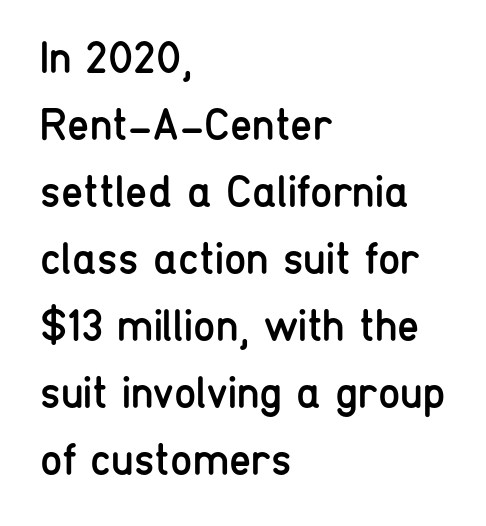
{"serif": "no", "italic": "no", "bold": "no", "weight": "regular", "width": "condensed", "stroke_contrast": "low", "x_height": "medium", "monospaced": "no", "underline": "no", "align": "left", "line_spacing": "normal", "line_spacing_ratio": 1.49, "letter_spacing": "normal", "letter_spacing_em": 0.0, "glyph_px": 45}
